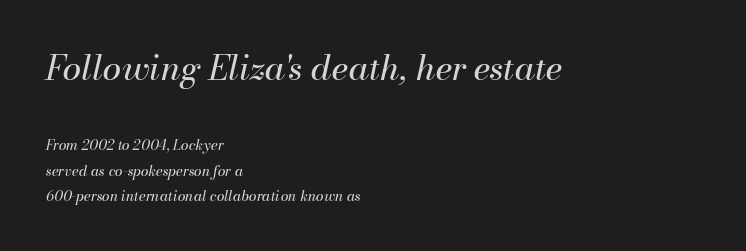
{"italic": "yes", "lean": "right", "slant_degrees": 13, "bold": "no", "weight": "regular", "width": "normal", "stroke_contrast": "medium", "x_height": "small", "monospaced": "no", "underline": "no", "align": "left", "line_spacing_ratio": 1.84, "letter_spacing": "normal", "letter_spacing_em": 0.0, "larger_block": "first", "size_ratio": 2.43, "glyph_px": 34}
